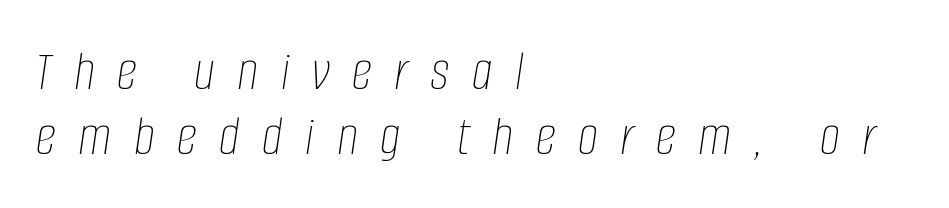
The image shows 58 px thin, condensed type, italic (leaning right); set left-aligned, tight line spacing (1.12x), unusually wide letter spacing (+0.39 em), not underlined; low stroke contrast and a large x-height.
